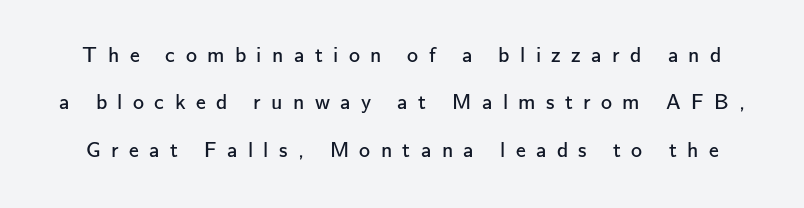
{"italic": "no", "bold": "no", "underline": "no", "line_spacing": "loose", "line_spacing_ratio": 2.15, "letter_spacing": "wide", "letter_spacing_em": 0.47, "glyph_px": 22}
